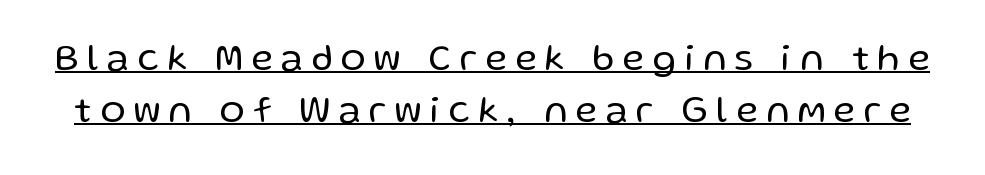
{"serif": "no", "italic": "no", "bold": "no", "weight": "regular", "width": "normal", "stroke_contrast": "low", "x_height": "medium", "monospaced": "no", "underline": "yes", "line_spacing": "normal", "line_spacing_ratio": 1.4, "letter_spacing": "wide", "letter_spacing_em": 0.24, "glyph_px": 37}
